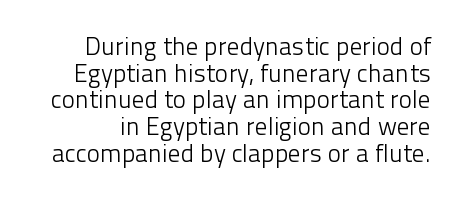
The image shows 25 px text type, upright; set tight line spacing (1.07x), normal letter spacing, not underlined.
